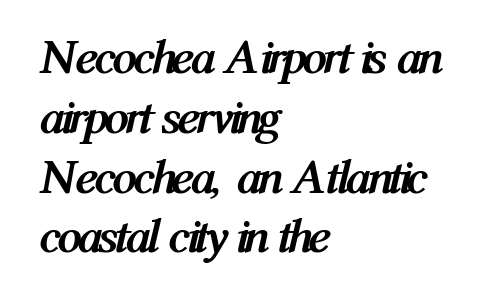
No word sits above an underline. Students, this is bold: see how much ink each stroke carries. The face used here is proportionally spaced, like ordinary book or web type. These lines keep a tight, regular rhythm from letter to letter. There's an unmistakable incline to the writing here. Horizontally, the lines are justified to the leading edge only.
